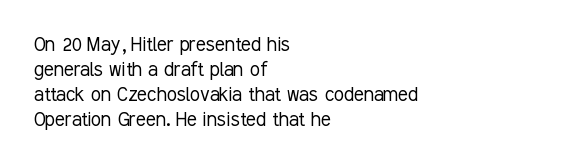
{"italic": "no", "bold": "no", "underline": "no", "align": "left", "line_spacing": "tight", "line_spacing_ratio": 1.08, "letter_spacing": "normal", "letter_spacing_em": 0.0, "glyph_px": 23}
